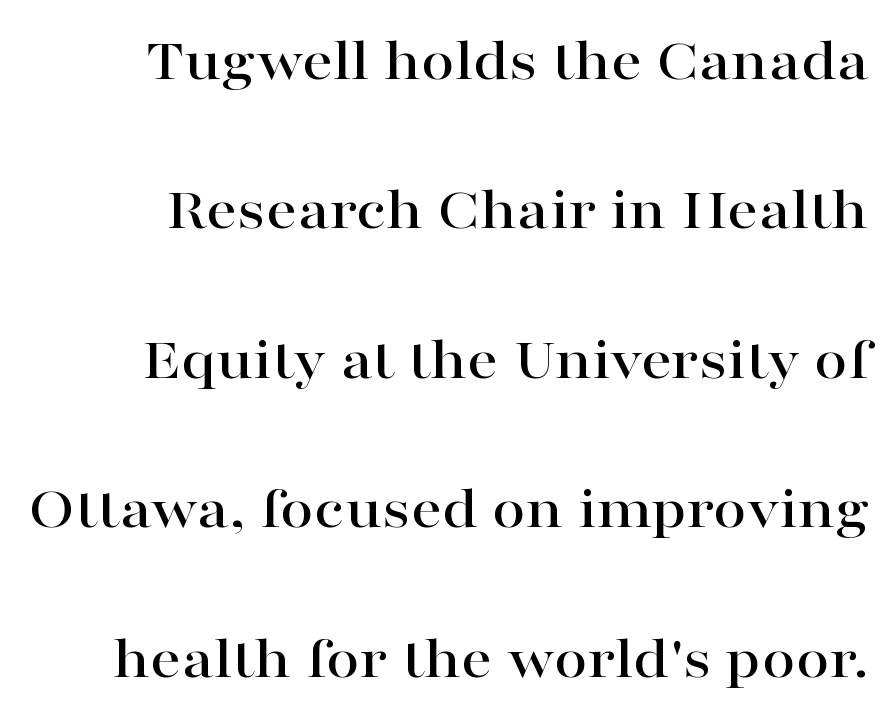
This rendering leaves character spacing at its baseline value. Just letters on the line, the space beneath them empty. Widely set lines give the paragraph a tall, airy silhouette. Is this a fixed-width face? No — the glyphs have proportional, varying widths.
